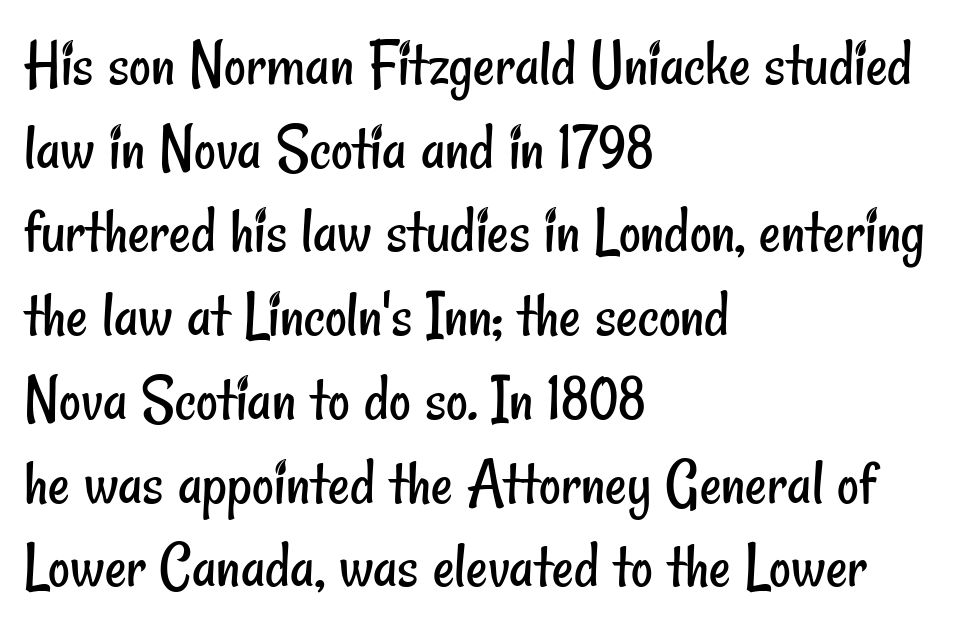
Q: Is the text bold? A: No.
Q: Is the typeface a serif or a sans-serif typeface? A: Sans-serif.
Q: Is the text underlined? A: No.
Q: How is the paragraph aligned? A: Left-aligned.
Q: Is the spacing between letters normal or unusually wide? A: Normal.
Q: Is the spacing between lines tight, normal or loose? A: Normal.
Q: Width (condensed, normal, or wide)? A: Condensed.
Q: Stroke contrast? A: Low.
Q: x-height? A: Small.
Q: Monospaced? A: No.
